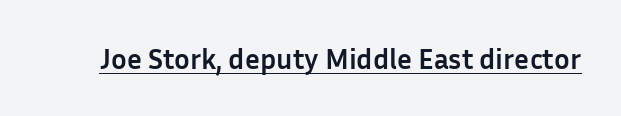
{"serif": "no", "italic": "no", "bold": "yes", "weight": "semibold", "width": "normal", "stroke_contrast": "low", "x_height": "medium", "monospaced": "no", "underline": "yes", "letter_spacing": "normal", "letter_spacing_em": 0.0, "glyph_px": 29}
